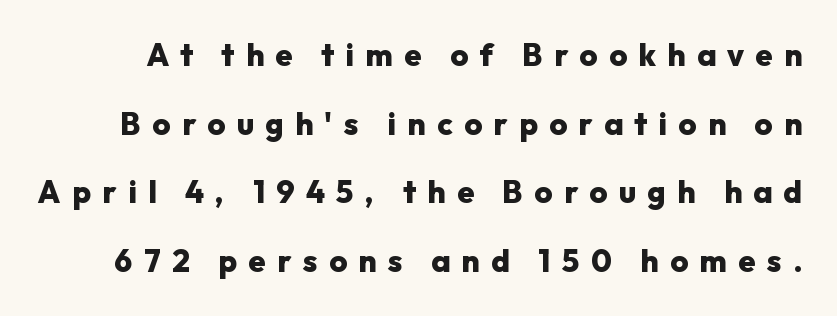
{"serif": "no", "italic": "no", "bold": "yes", "weight": "heavy", "width": "normal", "stroke_contrast": "low", "x_height": "medium", "monospaced": "no", "underline": "no", "line_spacing": "loose", "line_spacing_ratio": 2.21, "letter_spacing": "wide", "letter_spacing_em": 0.37, "glyph_px": 31}
